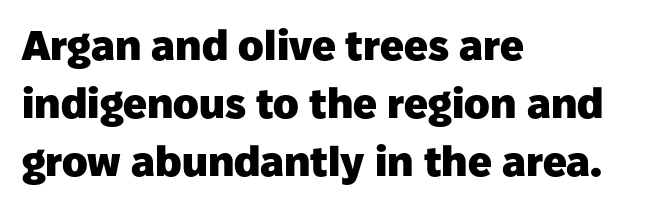
The image shows 42 px heavy sans-serif type, upright; set left-aligned, normal line spacing (1.38x), normal letter spacing, not underlined; low stroke contrast and a medium x-height.
